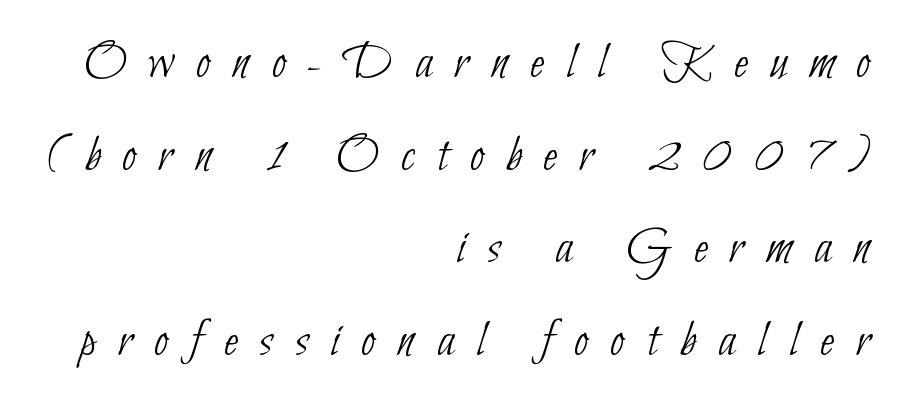
{"serif": "no", "bold": "no", "weight": "thin", "width": "condensed", "stroke_contrast": "low", "x_height": "small", "monospaced": "no", "underline": "no", "align": "right", "line_spacing_ratio": 1.78, "letter_spacing": "wide", "letter_spacing_em": 0.43, "glyph_px": 52}
